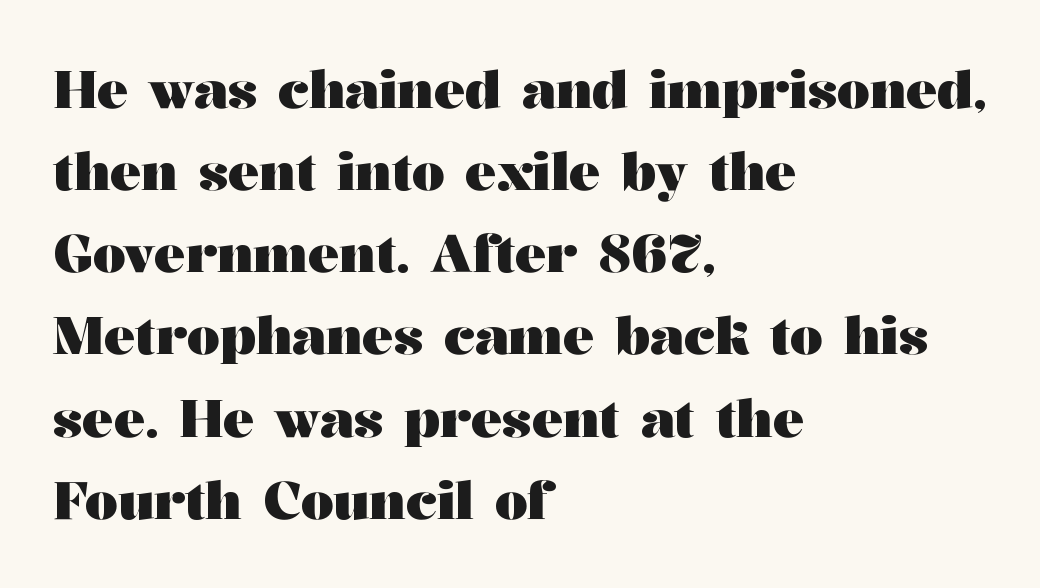
The image shows 52 px heavy, wide serif type, upright; set left-aligned, normal line spacing (1.58x), normal letter spacing, not underlined; medium stroke contrast and a medium x-height.
